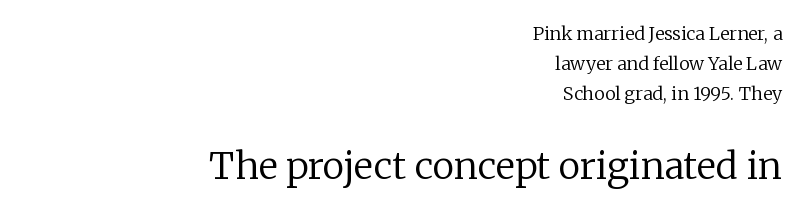
The image shows 37 px regular-weight serif type, upright; set right-aligned, normal line spacing (1.67x), normal letter spacing, not underlined; the second (bottom) block is 2.06x larger; low stroke contrast and a medium x-height.
